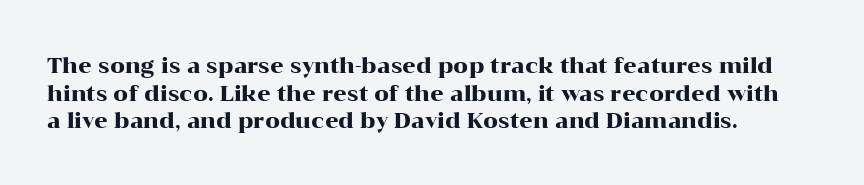
The image shows 21 px text type, upright; set left-aligned, normal line spacing (1.31x), normal letter spacing, not underlined.
